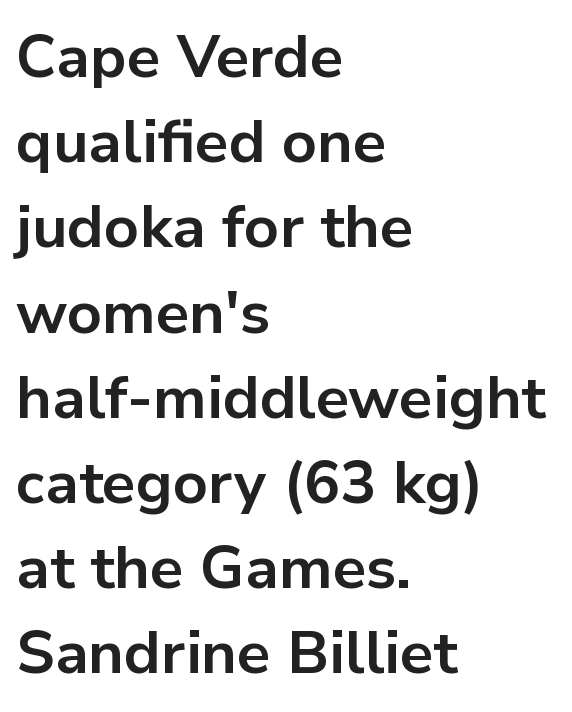
Q: Is the text bold? A: Yes.
Q: Is the text italic (slanted)? A: No, it is upright.
Q: Is the typeface a serif or a sans-serif typeface? A: Sans-serif.
Q: Is the text underlined? A: No.
Q: How is the paragraph aligned? A: Left-aligned.
Q: Is the spacing between letters normal or unusually wide? A: Normal.
Q: Is the spacing between lines tight, normal or loose? A: Normal.
Q: Width (condensed, normal, or wide)? A: Normal.
Q: Stroke contrast? A: Low.
Q: x-height? A: Medium.
Q: Monospaced? A: No.
